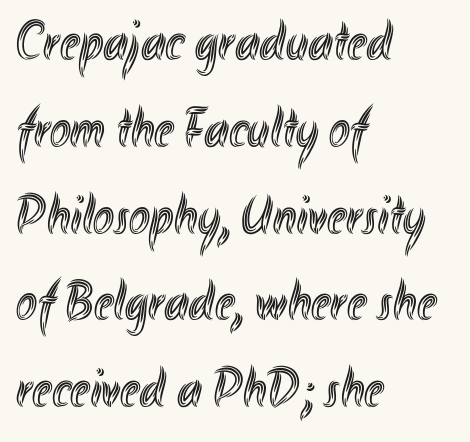
Q: Is the text italic (slanted)? A: Yes.
Q: Is the text underlined? A: No.
Q: How is the paragraph aligned? A: Left-aligned.
Q: Is the spacing between letters normal or unusually wide? A: Normal.
Q: Is the spacing between lines tight, normal or loose? A: Normal.
Q: Width (condensed, normal, or wide)? A: Condensed.
Q: x-height? A: Small.
Q: Monospaced? A: No.
